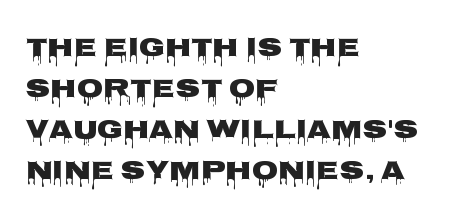
The image shows 27 px text type, upright; set left-aligned, normal line spacing (1.52x), normal letter spacing, not underlined.
